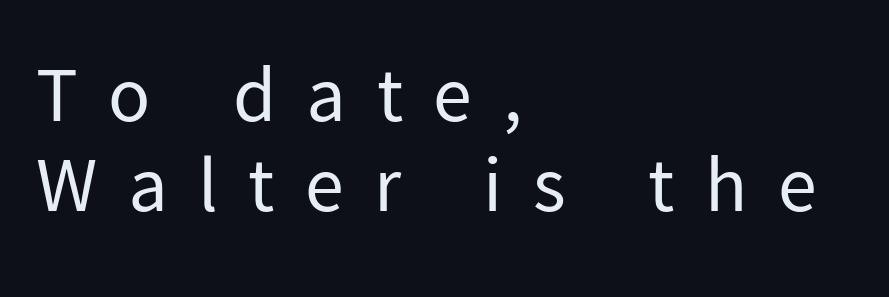
The image shows 78 px regular-weight sans-serif type, upright; set left-aligned, tight line spacing (1.15x), unusually wide letter spacing (+0.39 em), not underlined; low stroke contrast and a medium x-height.
